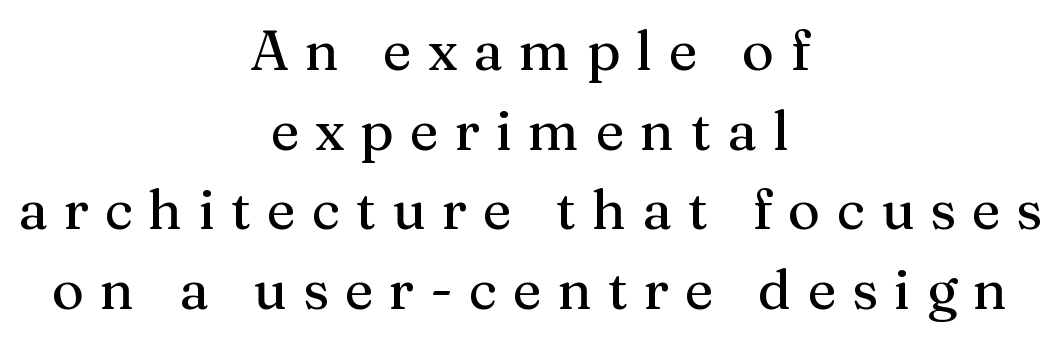
Tall strokes in this sample are plumb rather than angled. Does extra space separate the letters? Yes, quite a lot of it. The paragraph has two soft edges and a firm central axis. Quick note: interline space is typical.
